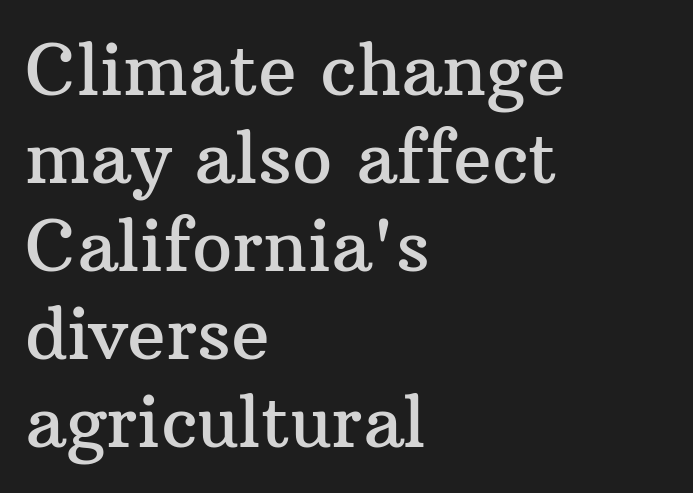
The image shows 71 px serif type, upright; set left-aligned, line spacing 1.24x, normal letter spacing, not underlined; medium stroke contrast and a medium x-height.
